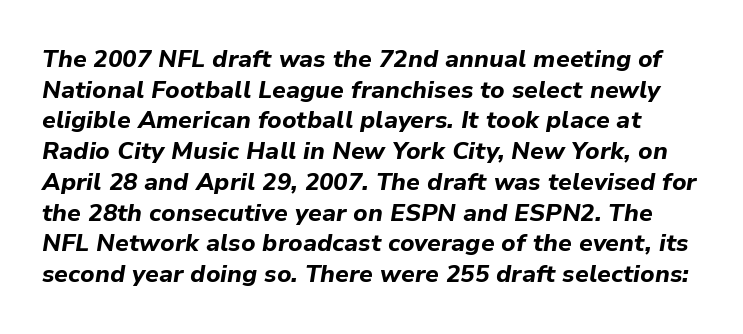
Q: Is the text bold? A: Yes.
Q: Is the text italic (slanted)? A: Yes, it leans right by about 9 degrees.
Q: Is the text underlined? A: No.
Q: Is the spacing between letters normal or unusually wide? A: Normal.
Q: Is the spacing between lines tight, normal or loose? A: Normal.
